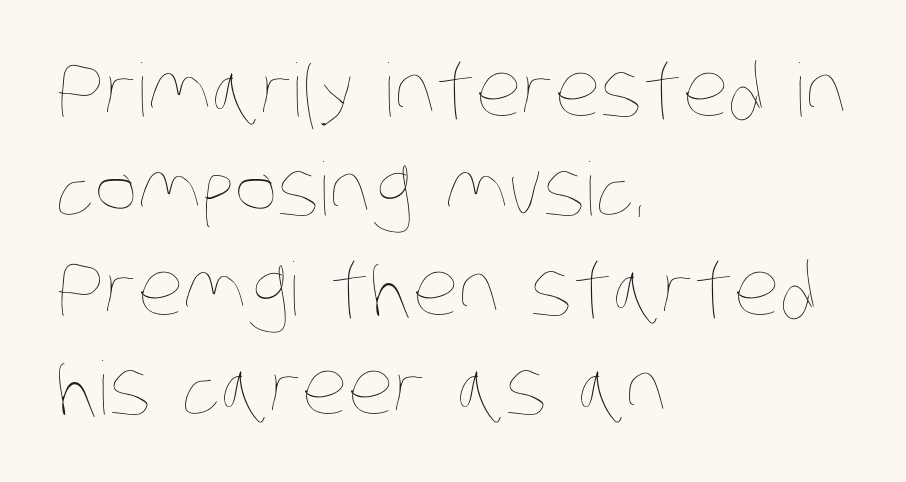
Q: Is the text bold? A: No.
Q: Is the text underlined? A: No.
Q: How is the paragraph aligned? A: Left-aligned.
Q: Is the spacing between letters normal or unusually wide? A: Normal.
Q: Is the spacing between lines tight, normal or loose? A: Normal.
Q: Width (condensed, normal, or wide)? A: Condensed.
Q: Stroke contrast? A: Low.
Q: x-height? A: Large.
Q: Monospaced? A: No.
